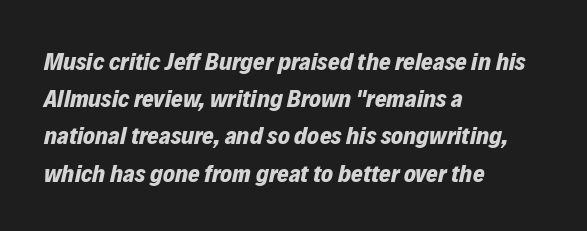
The image shows 25 px bold type, italic (leaning right); set left-aligned, normal line spacing (1.49x), normal letter spacing, not underlined.
